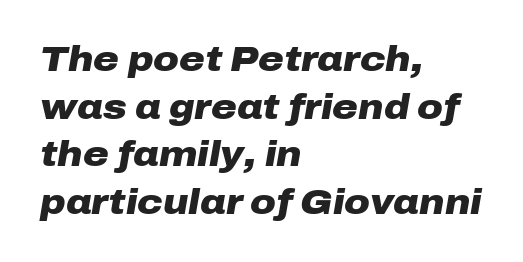
Q: Is the text bold? A: Yes.
Q: Is the text italic (slanted)? A: Yes, it leans right by about 10 degrees.
Q: Is the text underlined? A: No.
Q: How is the paragraph aligned? A: Left-aligned.
Q: Is the spacing between letters normal or unusually wide? A: Normal.
Q: Is the spacing between lines tight, normal or loose? A: Normal.
Q: Width (condensed, normal, or wide)? A: Wide.
Q: Stroke contrast? A: Low.
Q: x-height? A: Medium.
Q: Monospaced? A: No.
